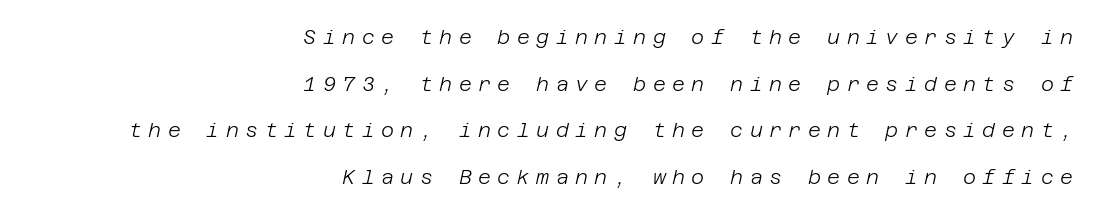
Q: Is the text bold? A: No.
Q: Is the text italic (slanted)? A: Yes, it leans right by about 12 degrees.
Q: Is the text underlined? A: No.
Q: How is the paragraph aligned? A: Right-aligned.
Q: Is the spacing between letters normal or unusually wide? A: Unusually wide.
Q: Is the spacing between lines tight, normal or loose? A: Loose.
